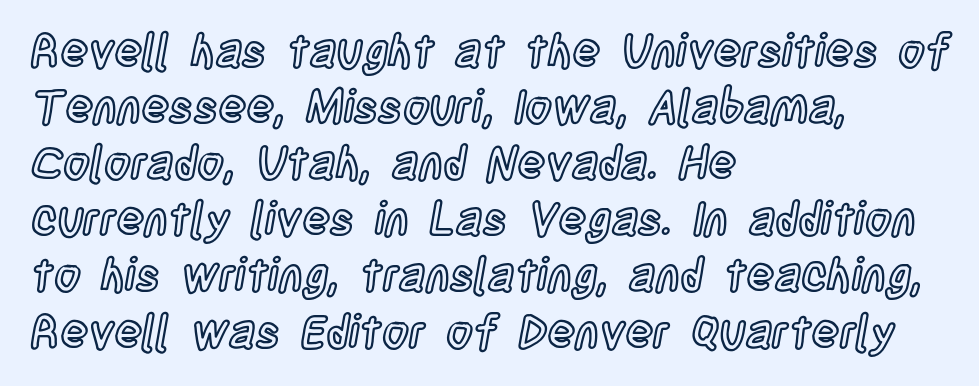
The image shows 46 px condensed type; set left-aligned, line spacing 1.22x, normal letter spacing, not underlined; a large x-height.
